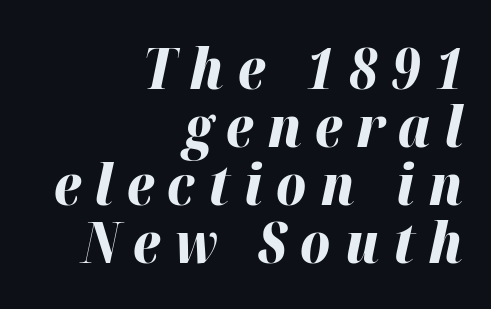
Strokes here are thick enough to call this a true bold. When letters slant like this, we call the style italic. In terms of leading, this rendering errs on the cramped side. Line endings align vertically; line beginnings do not. You could not count columns in this text — the font is proportionally spaced.
